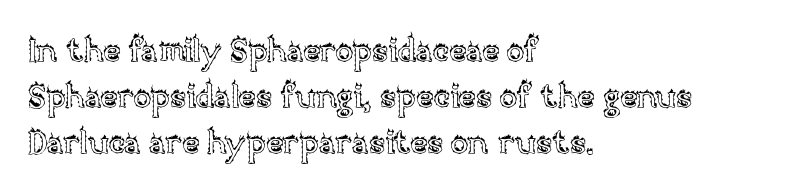
Unlike italic type, these characters show no tilt at all. Reading down the block, your eye returns to a fixed left position each line. Note the varied advance widths — an 'i' is clearly narrower than an 'm'. A typesetter would call this zero additional tracking. The lines sit at an ordinary, default distance from one another.
